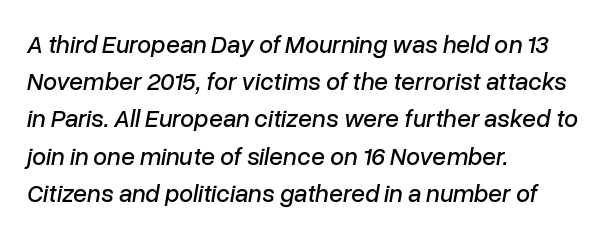
This rendering leaves character spacing at its baseline value. Characters are canted at an angle relative to the baseline's perpendicular. The lines are quadded left. Underlining? Definitely not there.
